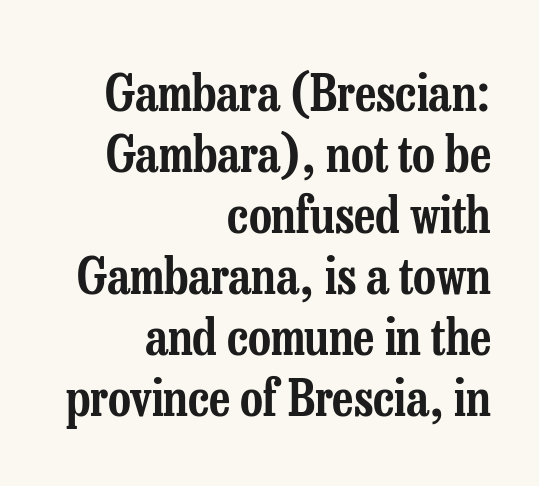
Q: Is the text italic (slanted)? A: No, it is upright.
Q: Is the typeface a serif or a sans-serif typeface? A: Serif.
Q: Is the text underlined? A: No.
Q: How is the paragraph aligned? A: Right-aligned.
Q: Is the spacing between letters normal or unusually wide? A: Normal.
Q: Width (condensed, normal, or wide)? A: Condensed.
Q: Stroke contrast? A: Low.
Q: x-height? A: Medium.
Q: Monospaced? A: No.
